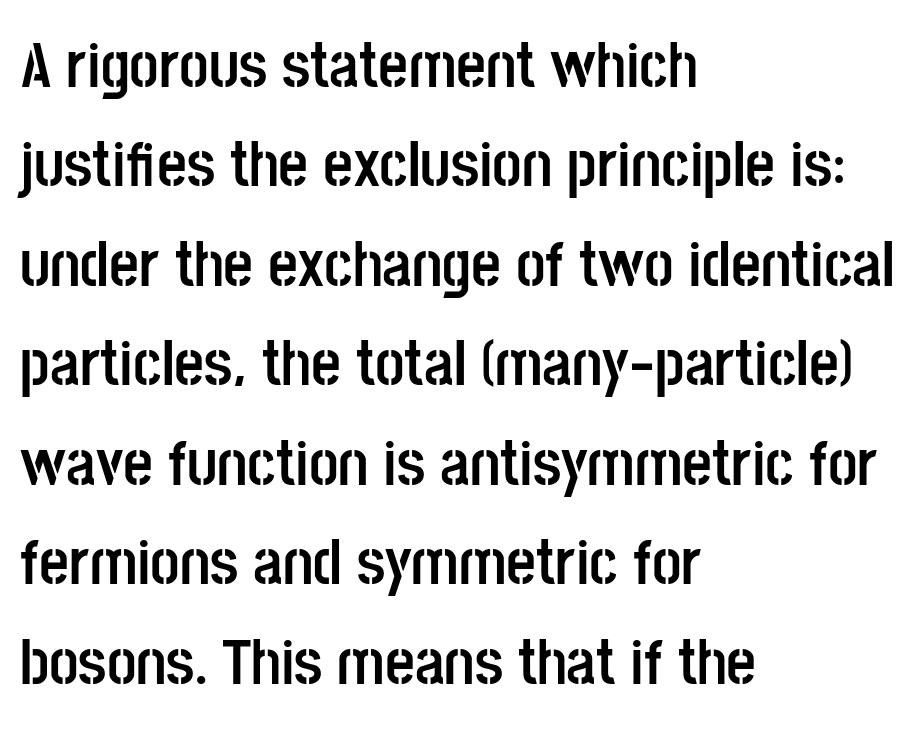
Q: Is the text bold? A: Yes.
Q: Is the text italic (slanted)? A: No, it is upright.
Q: Is the typeface a serif or a sans-serif typeface? A: Sans-serif.
Q: Is the text underlined? A: No.
Q: How is the paragraph aligned? A: Left-aligned.
Q: Is the spacing between letters normal or unusually wide? A: Normal.
Q: Is the spacing between lines tight, normal or loose? A: Normal.
Q: Width (condensed, normal, or wide)? A: Condensed.
Q: Stroke contrast? A: Low.
Q: x-height? A: Large.
Q: Monospaced? A: No.
